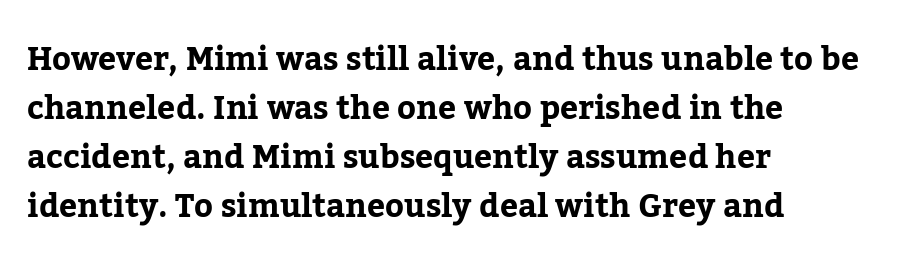
{"serif": "yes", "italic": "no", "width": "normal", "stroke_contrast": "low", "x_height": "medium", "monospaced": "no", "underline": "no", "align": "left", "line_spacing": "normal", "line_spacing_ratio": 1.53, "letter_spacing": "normal", "letter_spacing_em": 0.0, "glyph_px": 32}
